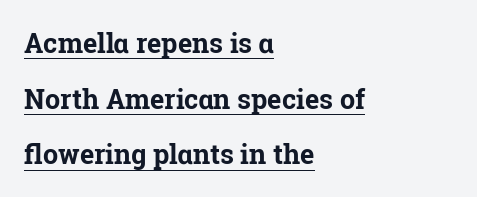
{"italic": "no", "bold": "yes", "underline": "yes", "align": "left", "line_spacing": "loose", "line_spacing_ratio": 2.06, "letter_spacing": "normal", "letter_spacing_em": 0.0, "glyph_px": 27}
